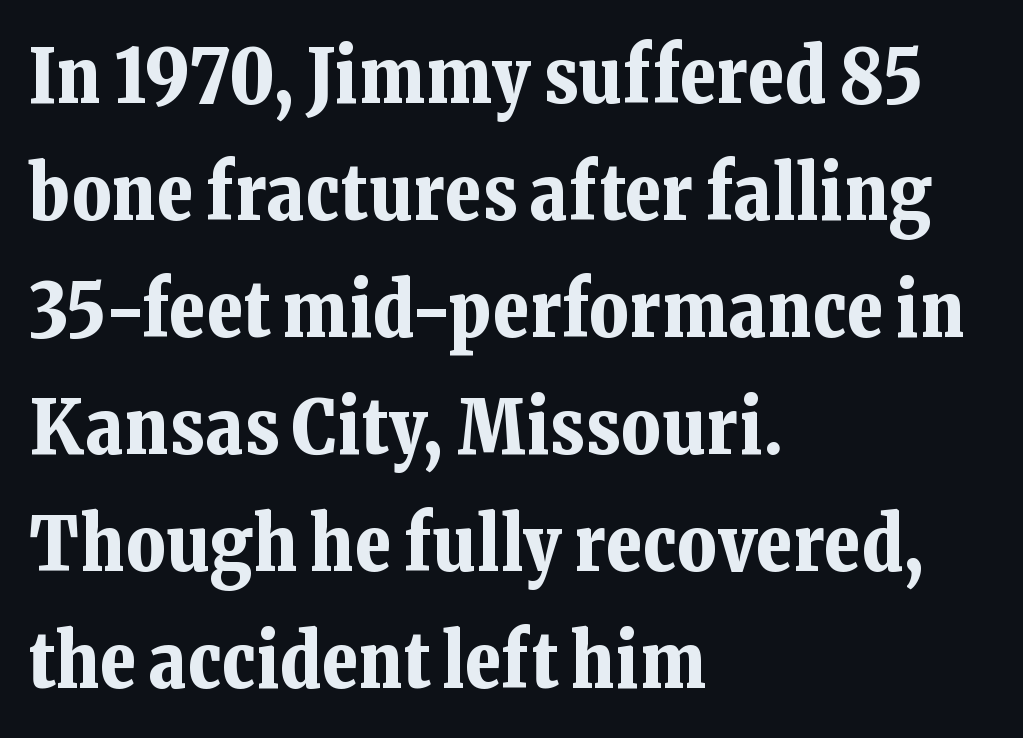
Here the designer chose a conventional face with non-uniform glyph widths. The letters carry serifs — small finishing strokes at the ends of their stems. Caption: standard tracking, unaltered. Each row of text sits above clean, open space. Look at the stroke-to-counter ratio: heavy, a bold.
